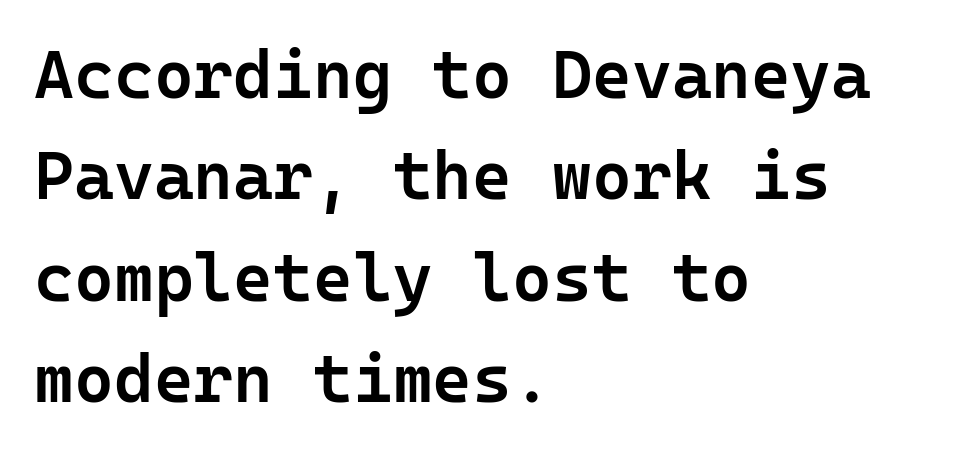
{"serif": "no", "italic": "no", "bold": "semi", "weight": "semibold", "width": "normal", "stroke_contrast": "low", "x_height": "medium", "monospaced": "yes", "underline": "no", "align": "left", "line_spacing": "normal", "line_spacing_ratio": 1.49, "letter_spacing": "normal", "letter_spacing_em": 0.0, "glyph_px": 68}
